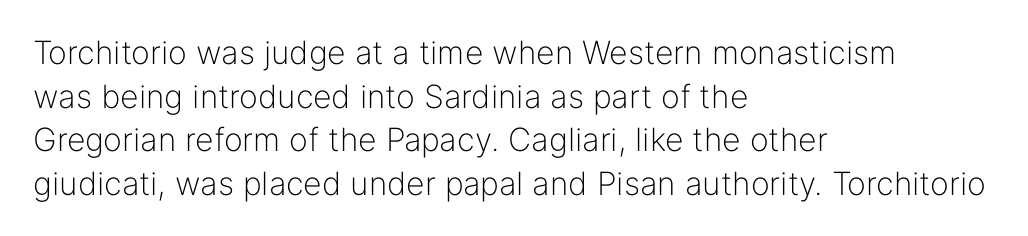
Q: Is the text bold? A: No.
Q: Is the text italic (slanted)? A: No, it is upright.
Q: Is the typeface a serif or a sans-serif typeface? A: Sans-serif.
Q: Is the text underlined? A: No.
Q: How is the paragraph aligned? A: Left-aligned.
Q: Is the spacing between letters normal or unusually wide? A: Normal.
Q: Is the spacing between lines tight, normal or loose? A: Normal.
Q: Width (condensed, normal, or wide)? A: Normal.
Q: Stroke contrast? A: Low.
Q: x-height? A: Medium.
Q: Monospaced? A: No.
